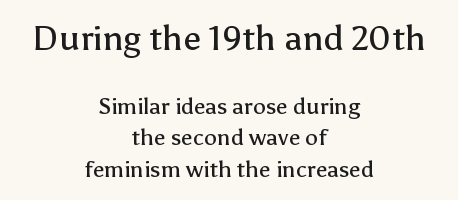
The image shows 35 px regular-weight sans-serif type, upright; set centered, normal line spacing (1.37x), normal letter spacing, not underlined; the first (top) block is 1.52x larger; low stroke contrast and a medium x-height.
